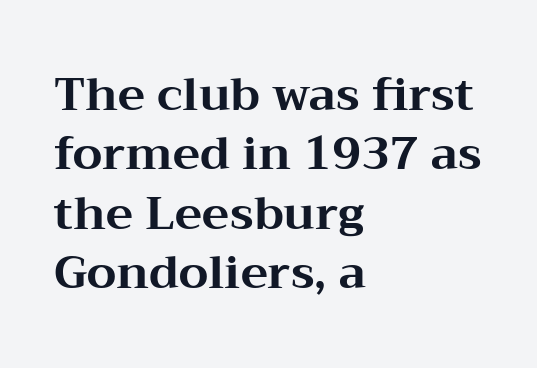
The image shows 46 px bold, wide serif type, upright; set left-aligned, normal line spacing (1.29x), normal letter spacing, not underlined; medium stroke contrast and a medium x-height.
